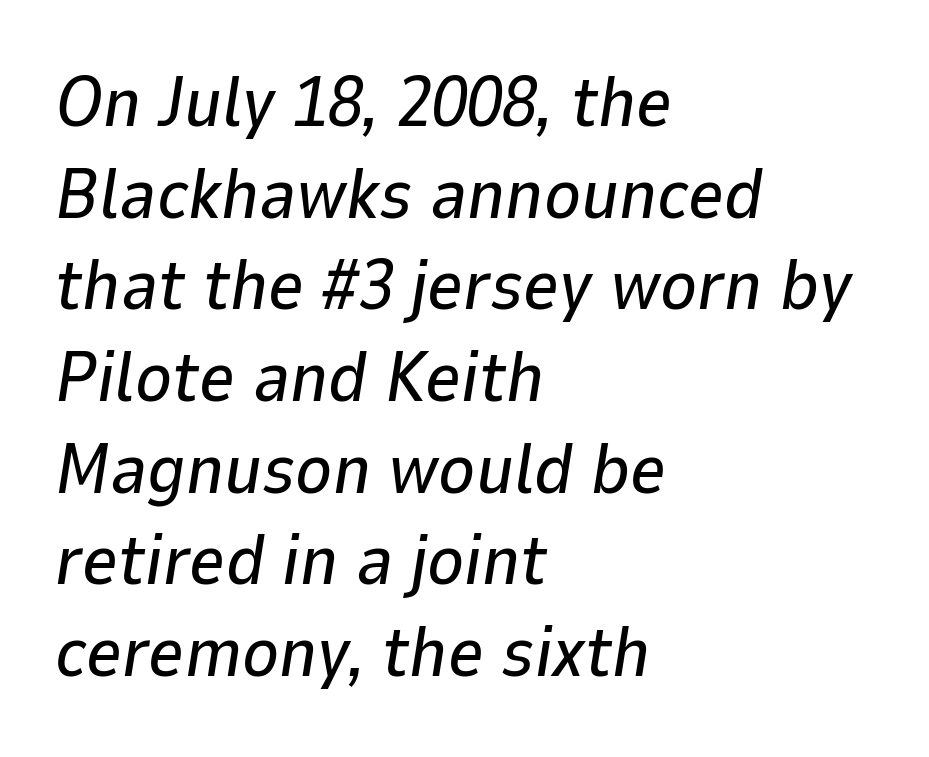
{"italic": "yes", "lean": "right", "slant_degrees": 9, "width": "normal", "stroke_contrast": "low", "x_height": "medium", "monospaced": "no", "underline": "no", "align": "left", "line_spacing": "normal", "line_spacing_ratio": 1.31, "letter_spacing": "normal", "letter_spacing_em": 0.0, "glyph_px": 70}
